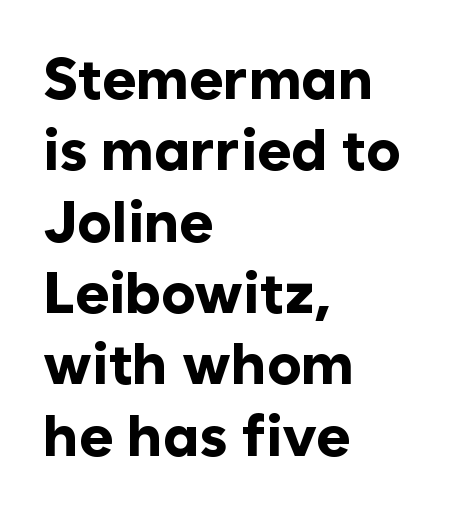
{"serif": "no", "italic": "no", "bold": "yes", "weight": "bold", "width": "normal", "stroke_contrast": "low", "x_height": "medium", "monospaced": "no", "underline": "no", "align": "left", "line_spacing_ratio": 1.23, "letter_spacing": "normal", "letter_spacing_em": 0.0, "glyph_px": 58}
